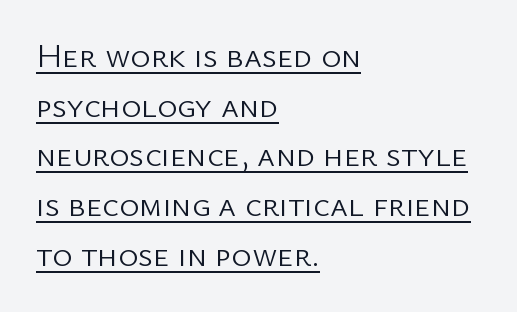
{"serif": "no", "italic": "no", "bold": "no", "weight": "light", "width": "normal", "stroke_contrast": "low", "x_height": "medium", "monospaced": "no", "underline": "yes", "align": "left", "line_spacing": "normal", "line_spacing_ratio": 1.46, "letter_spacing": "normal", "letter_spacing_em": 0.0, "glyph_px": 34}
